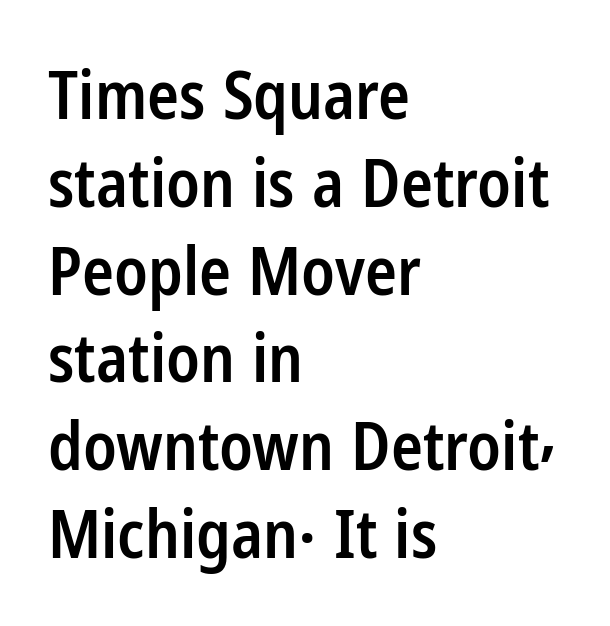
Q: Is the text bold? A: Semi-bold.
Q: Is the text italic (slanted)? A: No, it is upright.
Q: Is the typeface a serif or a sans-serif typeface? A: Sans-serif.
Q: Is the text underlined? A: No.
Q: How is the paragraph aligned? A: Left-aligned.
Q: Is the spacing between letters normal or unusually wide? A: Normal.
Q: Is the spacing between lines tight, normal or loose? A: Normal.
Q: Width (condensed, normal, or wide)? A: Condensed.
Q: Stroke contrast? A: Low.
Q: x-height? A: Medium.
Q: Monospaced? A: No.
